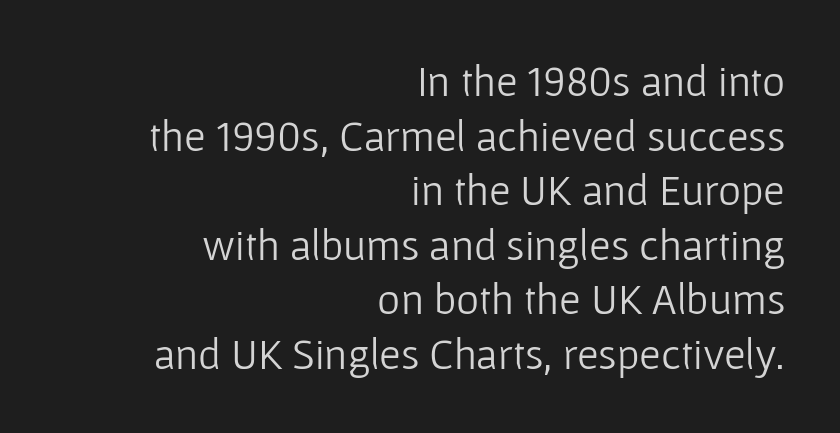
This is sans-serif lettering, the kind often seen on screens and signage. Descender tails drop into unmarked territory. Notice how the stems are strictly vertical — no italics here. Nothing unusual about the tracking: characters are spaced as the font intends. The weight would be labelled regular, book, light, or lighter still.
